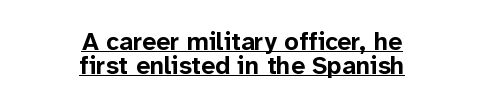
The glyphs are accompanied by a horizontal stroke just below them. Quick note: not italic, upright. Glyph-to-glyph distance matches everyday printed text. Whoever set this chose condensed vertical rhythm over breathing room. The typesetting leans heavy: a genuine bold.
